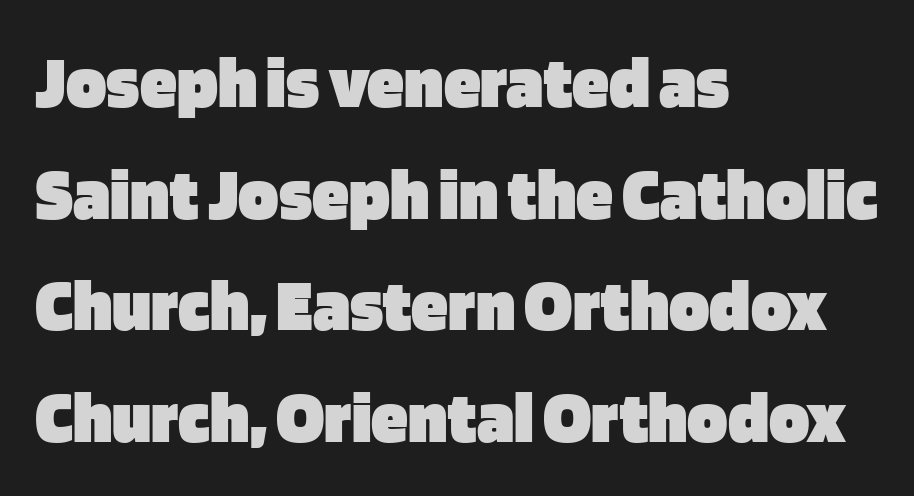
{"serif": "no", "italic": "no", "bold": "yes", "weight": "heavy", "width": "normal", "stroke_contrast": "low", "x_height": "large", "monospaced": "no", "underline": "no", "align": "left", "line_spacing": "normal", "line_spacing_ratio": 1.49, "letter_spacing": "normal", "letter_spacing_em": 0.0, "glyph_px": 75}
